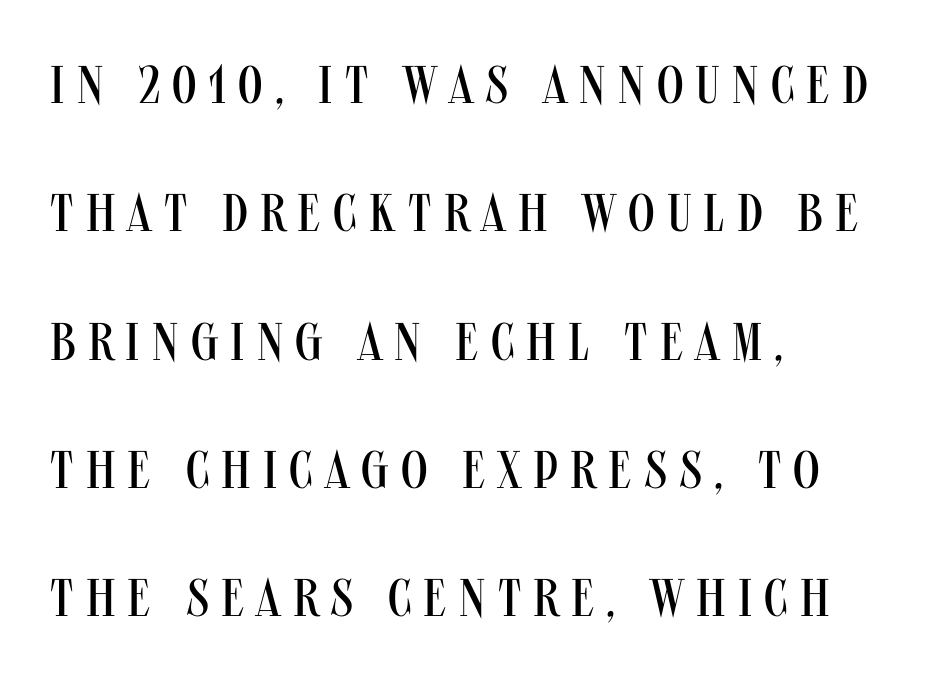
The image shows 53 px regular-weight, condensed sans-serif type, upright; set left-aligned, loose line spacing (2.42x), unusually wide letter spacing (+0.23 em), not underlined; medium stroke contrast and a large x-height.
